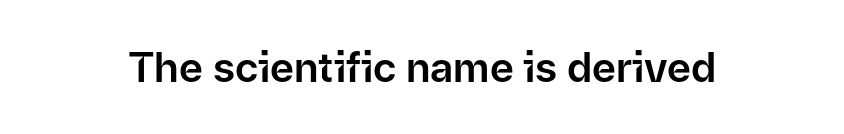
Students, note that the glyphs here touch the page at normal intervals. The gap between lines stays unmarked. The characters display no serif detailing; their extremities are plain. You could not count columns in this text — the font is proportionally spaced. Posture: straight, roman, zero tilt.
